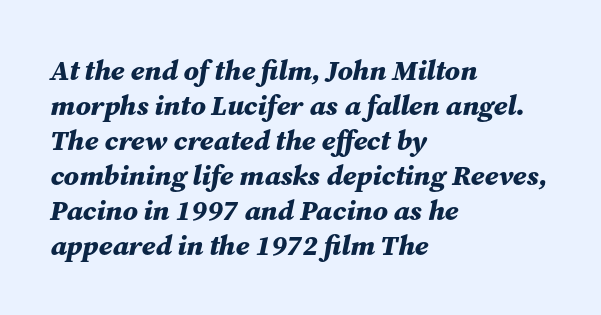
The foot of each line stays bare and open. The face used here has a pronounced slope to its letters. The rag falls on the right side of this text block. The face used here is proportionally spaced, like ordinary book or web type.
